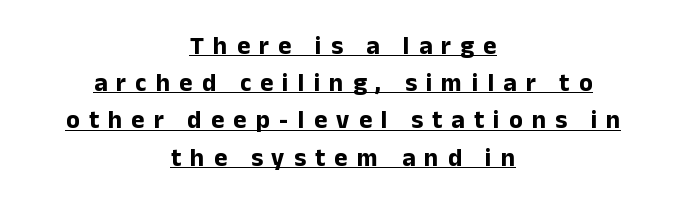
Q: Is the text bold? A: Yes.
Q: Is the text italic (slanted)? A: No, it is upright.
Q: Is the text underlined? A: Yes.
Q: How is the paragraph aligned? A: Centered.
Q: Is the spacing between letters normal or unusually wide? A: Unusually wide.
Q: Is the spacing between lines tight, normal or loose? A: Normal.
